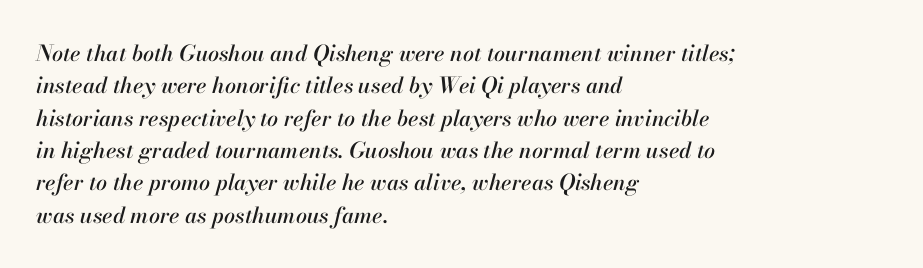
{"italic": "yes", "lean": "right", "slant_degrees": 13, "underline": "no", "align": "left", "line_spacing": "normal", "line_spacing_ratio": 1.47, "letter_spacing": "normal", "letter_spacing_em": 0.0, "glyph_px": 22}
